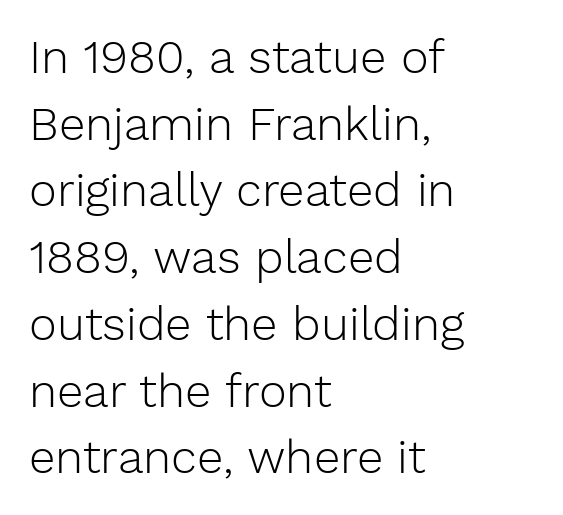
{"serif": "no", "italic": "no", "bold": "no", "weight": "light", "width": "normal", "stroke_contrast": "low", "x_height": "medium", "monospaced": "no", "underline": "no", "align": "left", "line_spacing": "normal", "line_spacing_ratio": 1.42, "letter_spacing": "normal", "letter_spacing_em": 0.0, "glyph_px": 47}
